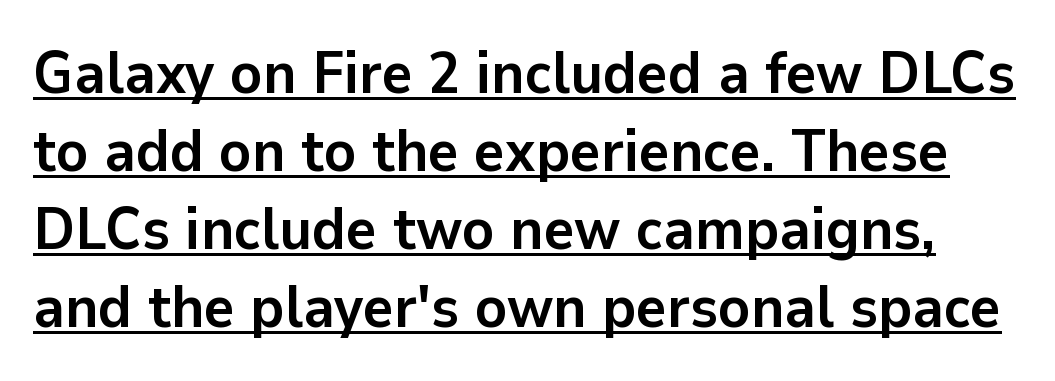
{"serif": "no", "italic": "no", "bold": "yes", "weight": "semibold", "width": "normal", "stroke_contrast": "low", "x_height": "medium", "monospaced": "no", "underline": "yes", "line_spacing": "normal", "line_spacing_ratio": 1.32, "letter_spacing": "normal", "letter_spacing_em": 0.0, "glyph_px": 59}
